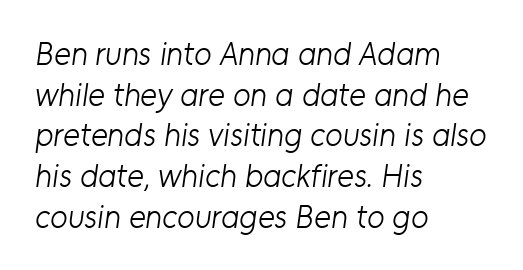
{"serif": "no", "bold": "no", "weight": "light", "width": "normal", "stroke_contrast": "low", "x_height": "medium", "monospaced": "no", "underline": "no", "align": "left", "line_spacing": "normal", "line_spacing_ratio": 1.27, "letter_spacing": "normal", "letter_spacing_em": 0.0, "glyph_px": 32}
